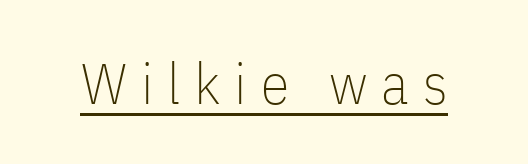
Note the varied advance widths — an 'i' is clearly narrower than an 'm'. This rendering features underlined lettering. When letters stand straight like this, we call the style roman or upright. Nope, no serifs anywhere on these letters.
